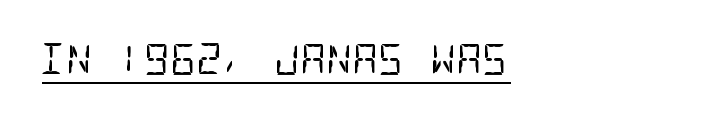
The image shows 40 px regular-weight, condensed sans-serif type, monospaced; set left-aligned, normal letter spacing, underlined; low stroke contrast and a large x-height.
